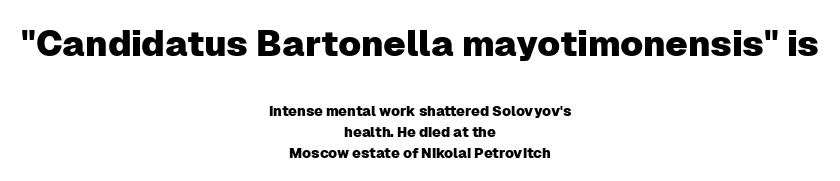
Q: Is the text italic (slanted)? A: No, it is upright.
Q: Is the typeface a serif or a sans-serif typeface? A: Sans-serif.
Q: Is the text underlined? A: No.
Q: How is the paragraph aligned? A: Centered.
Q: Is the spacing between letters normal or unusually wide? A: Normal.
Q: Is the spacing between lines tight, normal or loose? A: Normal.
Q: Which block of text is set in a larger size, the first (top) or the second (bottom)? A: The first (top) one.
Q: Width (condensed, normal, or wide)? A: Normal.
Q: Stroke contrast? A: Low.
Q: x-height? A: Medium.
Q: Monospaced? A: No.
